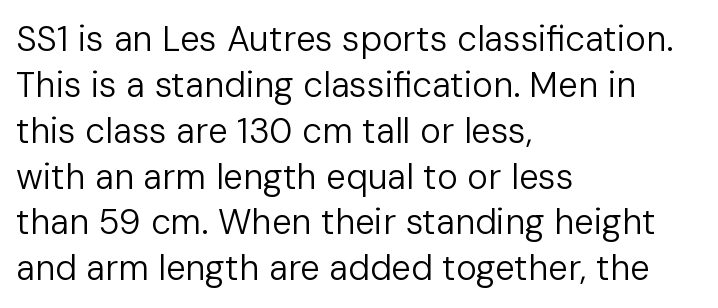
The image shows 35 px regular-weight sans-serif type, upright; set left-aligned, normal line spacing (1.31x), normal letter spacing, not underlined; low stroke contrast and a medium x-height.
